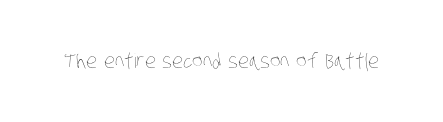
Think standard paragraph weight, or any step lighter than that. Spacing between characters is what you'd get straight out of the box. The space directly below the letters is spotless.
